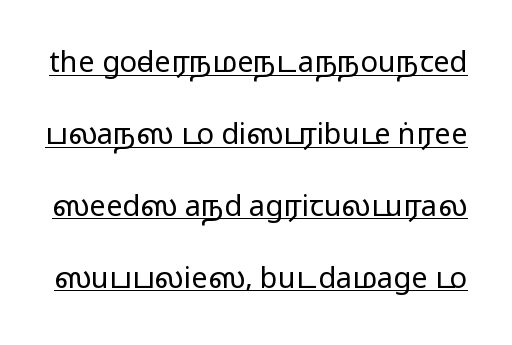
{"serif": "no", "italic": "no", "bold": "no", "weight": "regular", "width": "wide", "stroke_contrast": "low", "x_height": "medium", "monospaced": "no", "underline": "yes", "line_spacing": "loose", "line_spacing_ratio": 2.48, "letter_spacing": "normal", "letter_spacing_em": 0.0, "glyph_px": 29}
